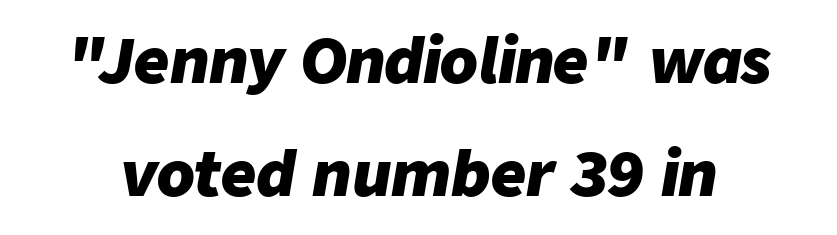
Q: Is the text bold? A: Yes.
Q: Is the text italic (slanted)? A: Yes, it leans right by about 9 degrees.
Q: Is the text underlined? A: No.
Q: Is the spacing between letters normal or unusually wide? A: Normal.
Q: Width (condensed, normal, or wide)? A: Normal.
Q: Stroke contrast? A: Low.
Q: x-height? A: Medium.
Q: Monospaced? A: No.
